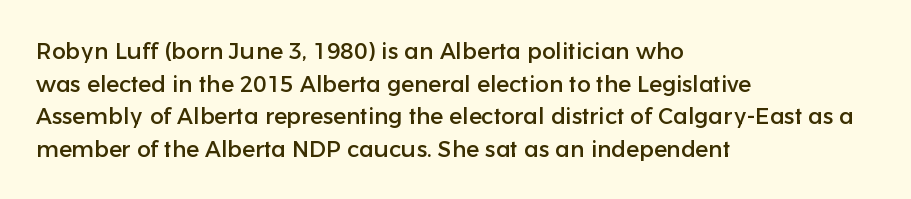
{"italic": "no", "underline": "no", "align": "left", "line_spacing": "normal", "line_spacing_ratio": 1.42, "letter_spacing": "normal", "letter_spacing_em": 0.0, "glyph_px": 23}
